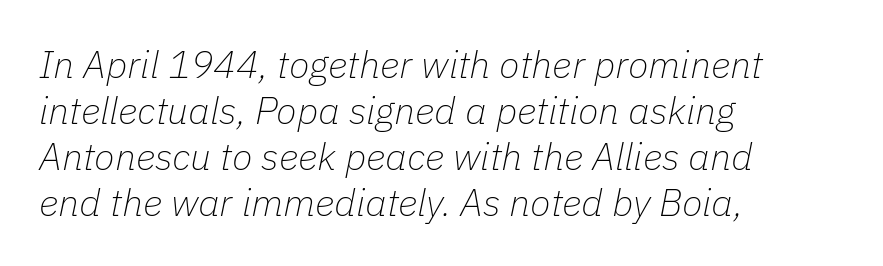
Caption: multi-line text, flush left, ragged right. Varying glyph widths throughout — classic text-font behaviour. On a weight scale, this lands at 450 or below. Decoration check: the copy has no underline. Compared with ordinary roman type, these characters are visibly tilted.
